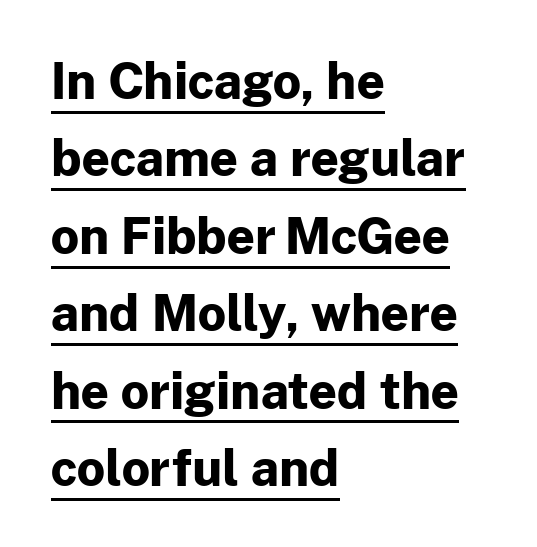
Has an underline been added? It has. In terms of leading, this rendering sits right in the middle. In terms of weight, the rendering is a true, heavy bold. The letters advance in unequal steps, a hallmark of proportional type. The rag falls on the right side of this text block.
